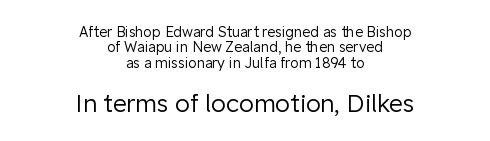
Q: Is the text bold? A: No.
Q: Is the text italic (slanted)? A: No, it is upright.
Q: Is the text underlined? A: No.
Q: How is the paragraph aligned? A: Centered.
Q: Is the spacing between letters normal or unusually wide? A: Normal.
Q: Is the spacing between lines tight, normal or loose? A: Tight.
Q: Which block of text is set in a larger size, the first (top) or the second (bottom)? A: The second (bottom) one.
